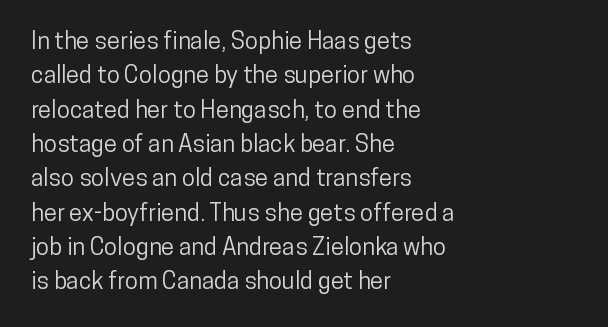
{"italic": "no", "underline": "no", "align": "left", "line_spacing": "normal", "line_spacing_ratio": 1.43, "letter_spacing": "normal", "letter_spacing_em": 0.0, "glyph_px": 24}
